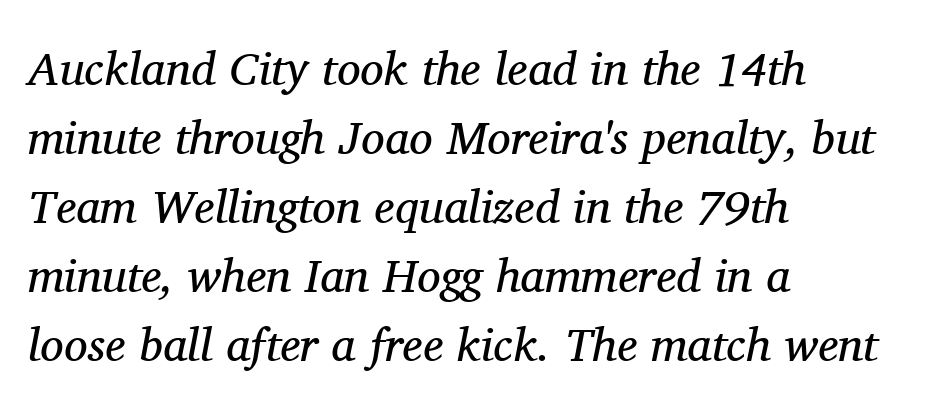
Q: Is the text bold? A: No.
Q: Is the text italic (slanted)? A: Yes, it leans right by about 11 degrees.
Q: Is the typeface a serif or a sans-serif typeface? A: Serif.
Q: Is the text underlined? A: No.
Q: How is the paragraph aligned? A: Left-aligned.
Q: Is the spacing between letters normal or unusually wide? A: Normal.
Q: Is the spacing between lines tight, normal or loose? A: Normal.
Q: Width (condensed, normal, or wide)? A: Normal.
Q: Stroke contrast? A: Medium.
Q: x-height? A: Medium.
Q: Monospaced? A: No.
